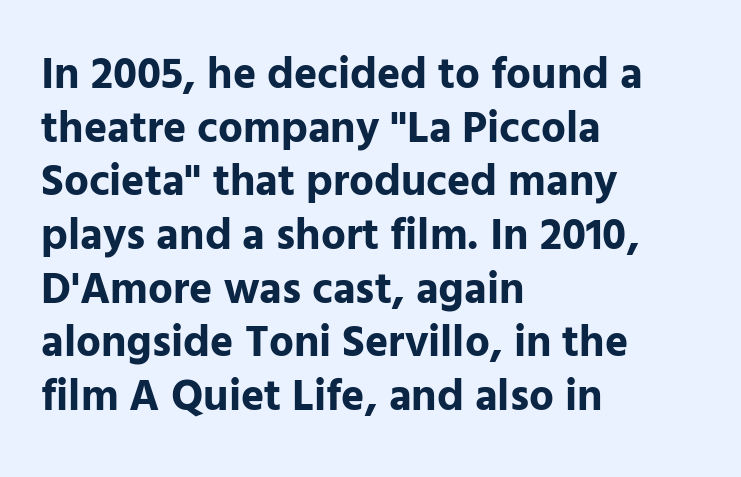
The image shows 44 px bold sans-serif type, upright; set left-aligned, line spacing 1.22x, normal letter spacing, not underlined; low stroke contrast and a medium x-height.
